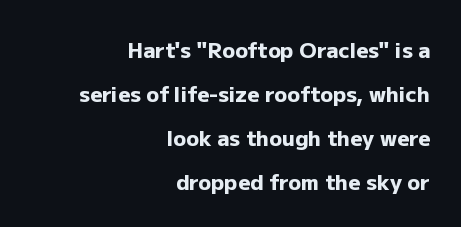
{"italic": "no", "bold": "yes", "underline": "no", "align": "right", "line_spacing": "loose", "line_spacing_ratio": 2.09, "letter_spacing": "normal", "letter_spacing_em": 0.0, "glyph_px": 21}
